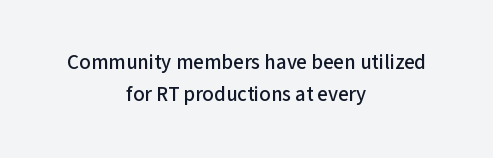
{"italic": "no", "underline": "no", "align": "center", "line_spacing": "normal", "line_spacing_ratio": 1.54, "letter_spacing": "normal", "letter_spacing_em": 0.0, "glyph_px": 21}
